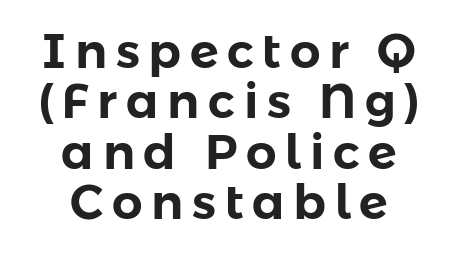
The image shows 48 px sans-serif type, upright; set centered, tight line spacing (1.05x), not underlined; low stroke contrast and a medium x-height.
